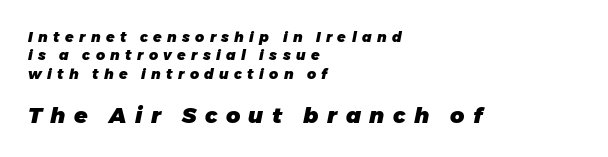
Q: Is the text bold? A: Yes.
Q: Is the text italic (slanted)? A: Yes, it leans right by about 11 degrees.
Q: Is the text underlined? A: No.
Q: How is the paragraph aligned? A: Left-aligned.
Q: Is the spacing between letters normal or unusually wide? A: Unusually wide.
Q: Is the spacing between lines tight, normal or loose? A: Normal.
Q: Which block of text is set in a larger size, the first (top) or the second (bottom)? A: The second (bottom) one.
